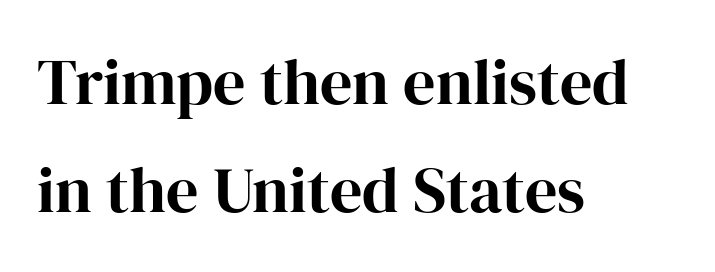
{"serif": "yes", "italic": "no", "width": "normal", "stroke_contrast": "high", "x_height": "medium", "monospaced": "no", "underline": "no", "align": "left", "line_spacing": "normal", "line_spacing_ratio": 1.69, "letter_spacing": "normal", "letter_spacing_em": 0.0, "glyph_px": 64}
